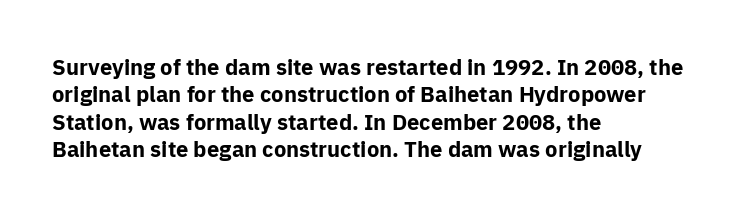
{"italic": "no", "bold": "yes", "underline": "no", "align": "left", "line_spacing_ratio": 1.24, "letter_spacing": "normal", "letter_spacing_em": 0.0, "glyph_px": 22}
